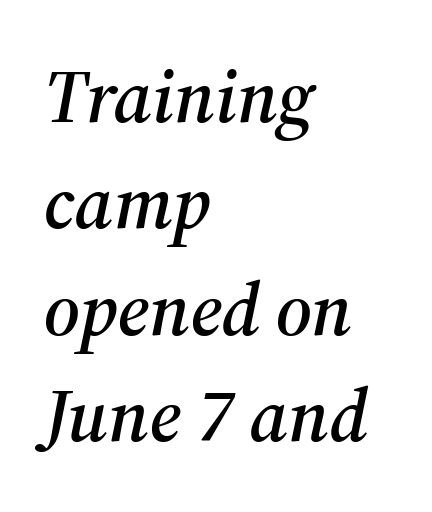
If you drew a ruler down the left edge, every line would touch it. The passage shown is typed in a proportional face where columns would drift. This is serif lettering, the kind often seen in printed books. How would I describe the line gaps? Plain and ordinary.
